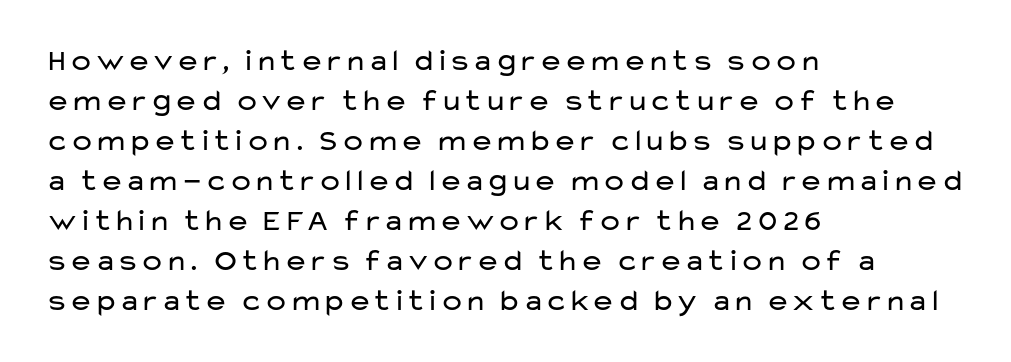
{"serif": "no", "italic": "no", "bold": "no", "weight": "regular", "width": "wide", "stroke_contrast": "low", "x_height": "medium", "monospaced": "no", "underline": "no", "align": "left", "line_spacing": "normal", "line_spacing_ratio": 1.29, "letter_spacing": "normal", "letter_spacing_em": 0.0, "glyph_px": 31}
